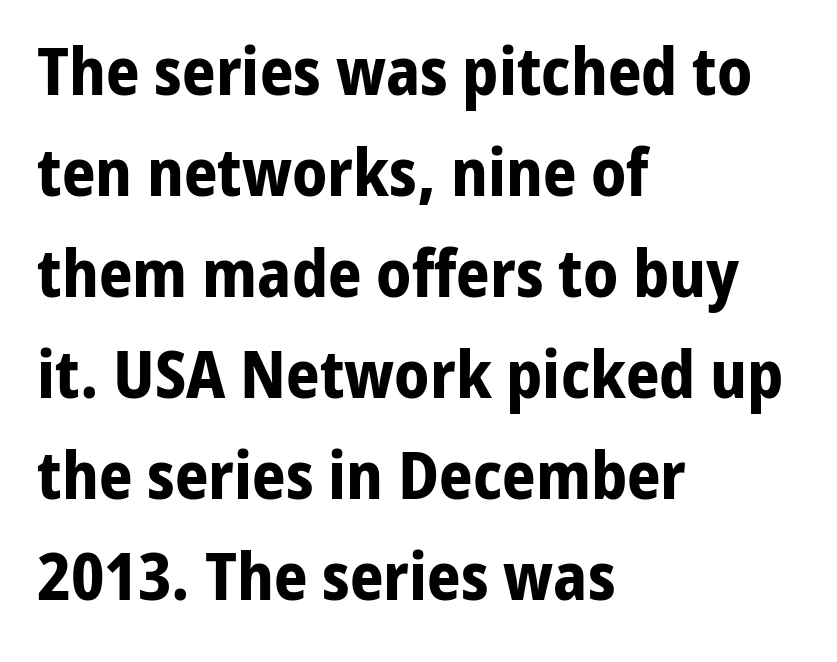
The image shows 66 px bold sans-serif type, upright; set left-aligned, normal line spacing (1.53x), normal letter spacing, not underlined; low stroke contrast and a medium x-height.
